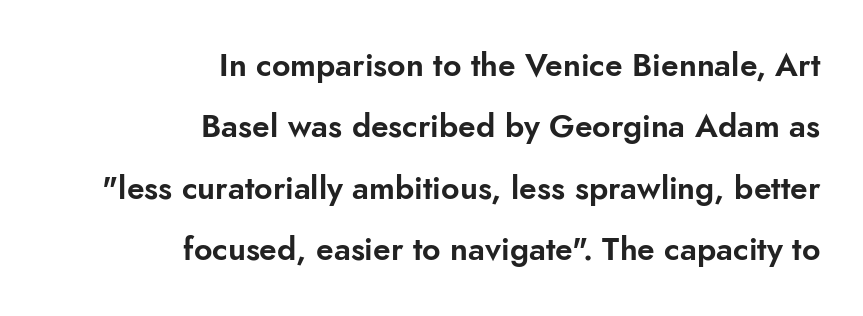
Q: Is the text italic (slanted)? A: No, it is upright.
Q: Is the typeface a serif or a sans-serif typeface? A: Sans-serif.
Q: Is the text underlined? A: No.
Q: How is the paragraph aligned? A: Right-aligned.
Q: Is the spacing between letters normal or unusually wide? A: Normal.
Q: Is the spacing between lines tight, normal or loose? A: Loose.
Q: Width (condensed, normal, or wide)? A: Normal.
Q: Stroke contrast? A: Low.
Q: x-height? A: Small.
Q: Monospaced? A: No.
